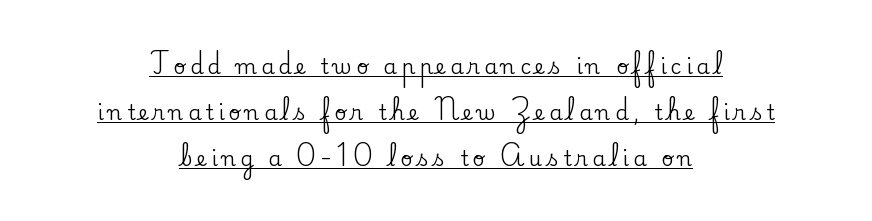
{"italic": "no", "underline": "yes", "align": "center", "line_spacing": "loose", "line_spacing_ratio": 2.2, "letter_spacing": "wide", "letter_spacing_em": 0.21, "glyph_px": 21}
